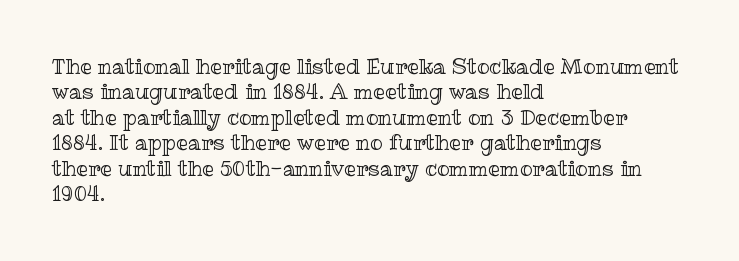
{"italic": "no", "underline": "no", "align": "left", "line_spacing_ratio": 1.21, "letter_spacing": "normal", "letter_spacing_em": 0.0, "glyph_px": 21}
